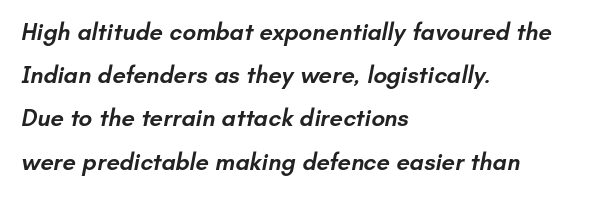
Q: Is the text bold? A: Semi-bold.
Q: Is the text underlined? A: No.
Q: How is the paragraph aligned? A: Left-aligned.
Q: Is the spacing between letters normal or unusually wide? A: Normal.
